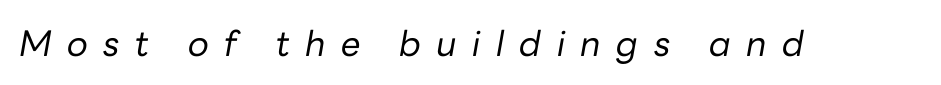
{"italic": "yes", "lean": "right", "slant_degrees": 10, "bold": "no", "weight": "regular", "width": "normal", "stroke_contrast": "low", "x_height": "medium", "monospaced": "no", "underline": "no", "letter_spacing": "wide", "letter_spacing_em": 0.44, "glyph_px": 35}
